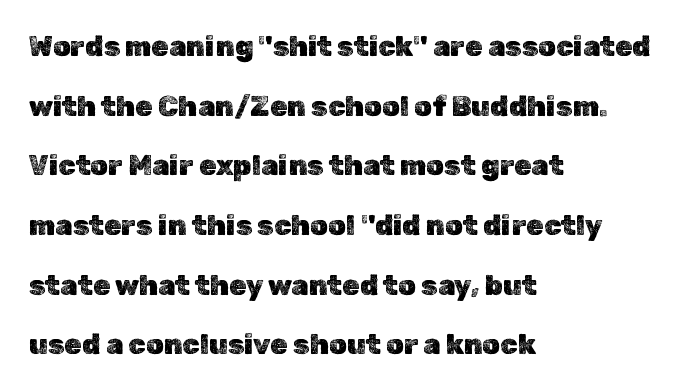
Q: Is the text italic (slanted)? A: No, it is upright.
Q: Is the text underlined? A: No.
Q: How is the paragraph aligned? A: Left-aligned.
Q: Is the spacing between letters normal or unusually wide? A: Normal.
Q: Is the spacing between lines tight, normal or loose? A: Loose.
Q: Width (condensed, normal, or wide)? A: Normal.
Q: x-height? A: Medium.
Q: Monospaced? A: No.
